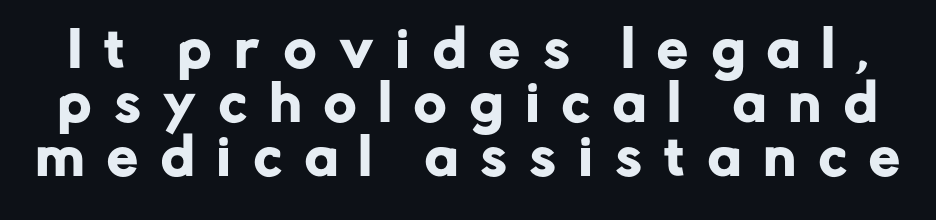
Notice how descenders almost collide with the ascenders below — that's tight leading. The lettering holds an erect, upright posture throughout. This rendering features lettering with no underline. Note the varied advance widths — an 'i' is clearly narrower than an 'm'. Note: no serifs on the glyphs. These lines have a slow, spaced-out rhythm from letter to letter.
